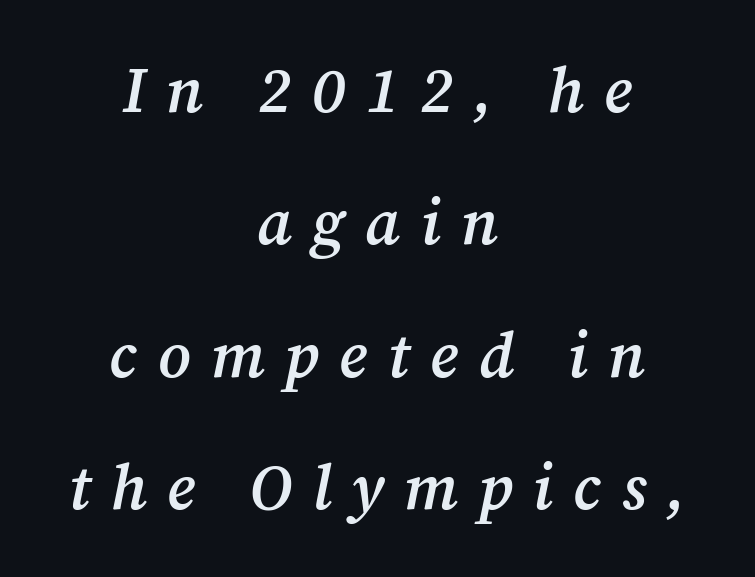
{"serif": "yes", "italic": "yes", "lean": "right", "slant_degrees": 12, "bold": "semi", "weight": "semibold", "width": "normal", "stroke_contrast": "medium", "x_height": "medium", "monospaced": "no", "underline": "no", "align": "center", "line_spacing": "loose", "line_spacing_ratio": 2.1, "letter_spacing": "wide", "letter_spacing_em": 0.32, "glyph_px": 63}
